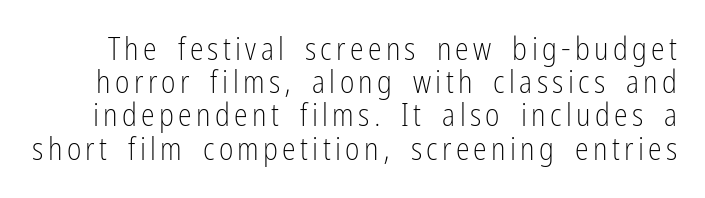
The text was rendered using a sans face with plain stroke endings. The typography opts for an upright posture over an oblique one. The letters look calm and open, with moderate or lighter stems. Quick note: interline space is minimal. Each letter keeps its own natural width here, so spacing adapts to shape.
